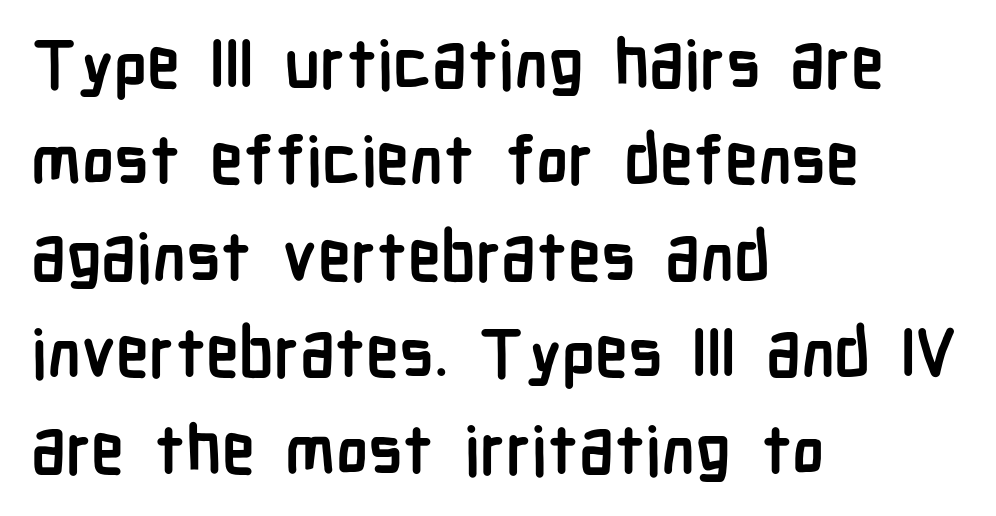
Q: Is the text bold? A: Yes.
Q: Is the text italic (slanted)? A: No, it is upright.
Q: Is the typeface a serif or a sans-serif typeface? A: Sans-serif.
Q: Is the text underlined? A: No.
Q: How is the paragraph aligned? A: Left-aligned.
Q: Is the spacing between letters normal or unusually wide? A: Normal.
Q: Is the spacing between lines tight, normal or loose? A: Normal.
Q: Width (condensed, normal, or wide)? A: Condensed.
Q: Stroke contrast? A: Low.
Q: x-height? A: Medium.
Q: Monospaced? A: No.
